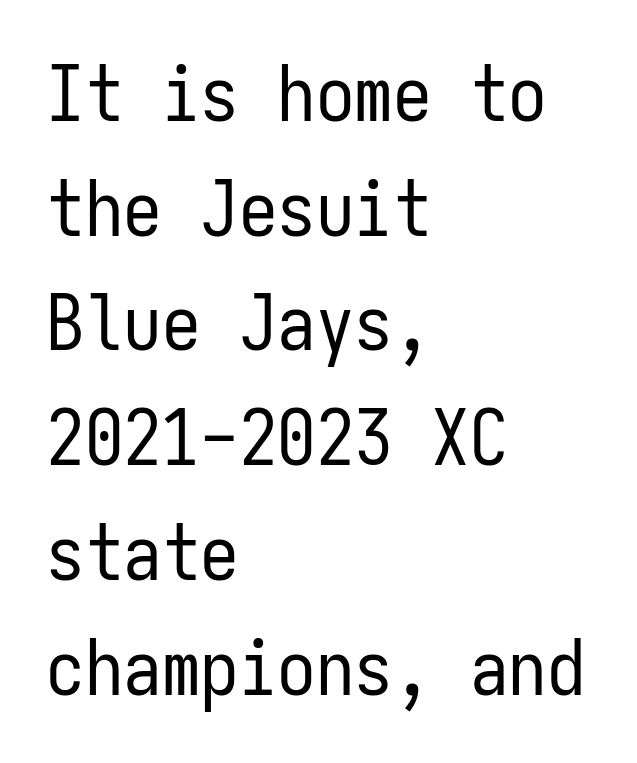
Each letter, wide or thin by design, is forced into the same width here. The line texture is even and compact thanks to regular tracking. Each line starts at the same left margin while the right side varies. Vertical spacing — default. Weight: in the light-to-regular range.
